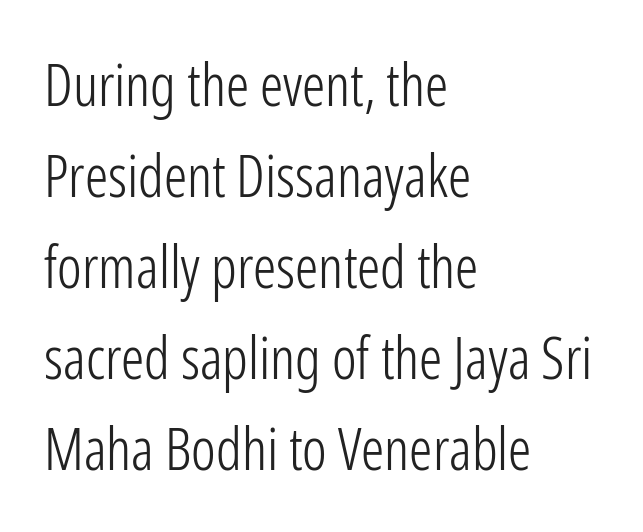
Note the varied advance widths — an 'i' is clearly narrower than an 'm'. The specimen reads as upright at a glance. Between one letter and the next there's only the usual sliver of space. Just letters on the line, the space beneath them empty.
